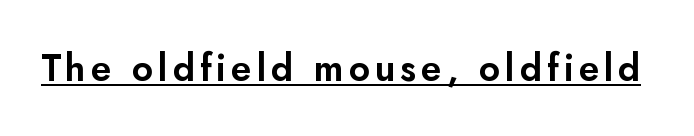
The rendering shows plain stroke endings on the letterforms — a sans-serif design. Characters remain perfectly vertical along every line. Is there an underline? Yes — a line sits under the letters. Is this a fixed-width face? No — the glyphs have proportional, varying widths.
